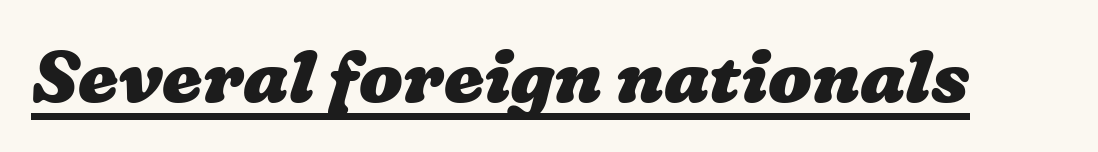
The image shows 72 px heavy, wide type; set normal letter spacing, underlined; low stroke contrast and a medium x-height.
